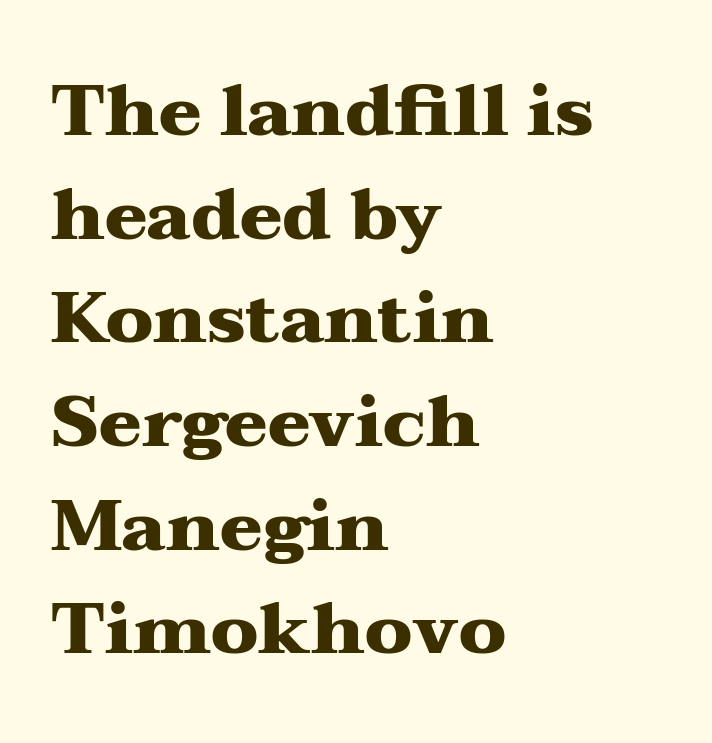
The image shows 71 px heavy, wide serif type, upright; set left-aligned, normal line spacing (1.46x), normal letter spacing, not underlined; medium stroke contrast and a medium x-height.
